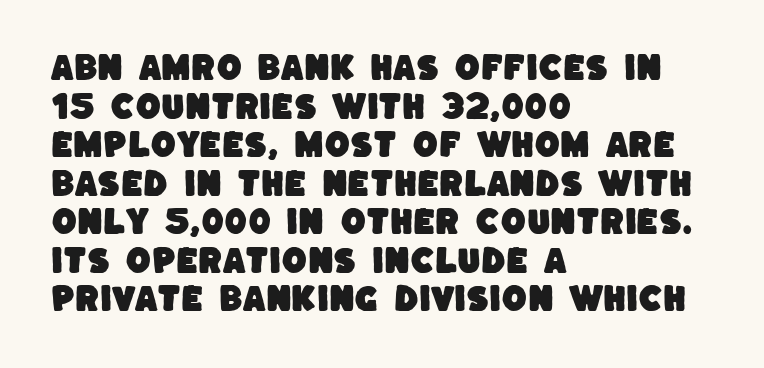
The image shows 29 px sans-serif type; set left-aligned, normal line spacing (1.33x), normal letter spacing, not underlined; low stroke contrast and a large x-height.
